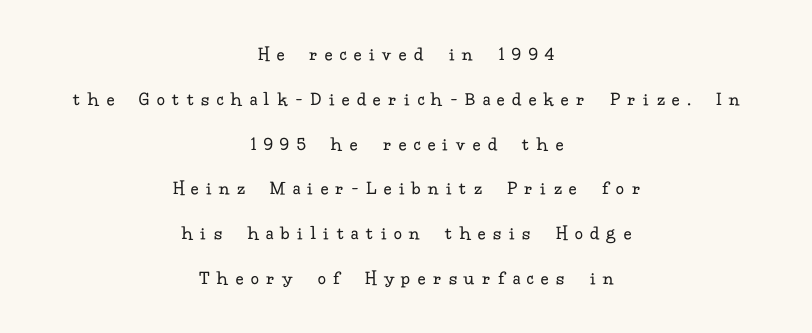
{"italic": "no", "bold": "no", "underline": "no", "align": "center", "line_spacing": "loose", "line_spacing_ratio": 2.24, "letter_spacing": "wide", "letter_spacing_em": 0.4, "glyph_px": 20}
